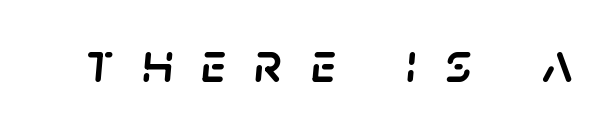
Look at the tracking — it's clearly loosened, letters drifting apart. The words here are not underlined. Do the characters align in a grid? No, the font is proportional. Emphasis-style slanted type is in use.
